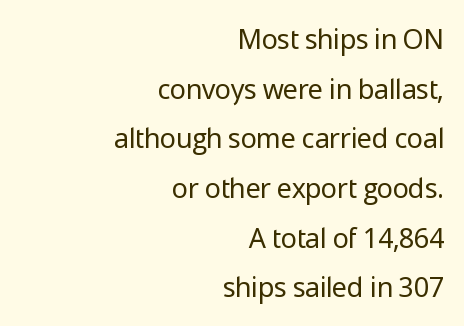
The string is rendered with underlining switched off. Ascenders rise straight up at ninety degrees. The paragraph shown leans on its right margin. The letters sit at their default tracking, neither squeezed nor spread. The strokes are not fattened; the text isn't bold.
